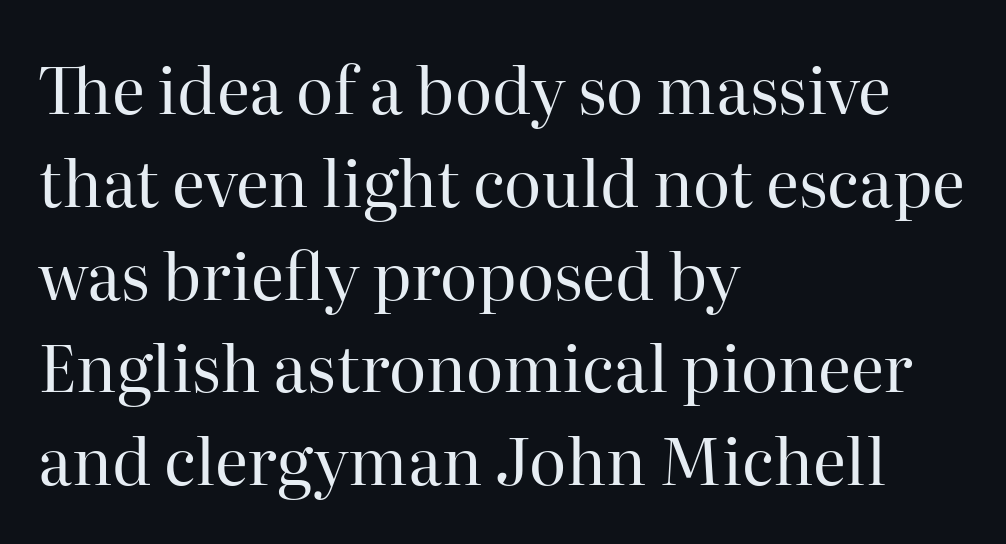
{"serif": "yes", "italic": "no", "bold": "no", "weight": "regular", "width": "normal", "stroke_contrast": "high", "x_height": "medium", "monospaced": "no", "underline": "no", "align": "left", "line_spacing": "normal", "line_spacing_ratio": 1.45, "letter_spacing": "normal", "letter_spacing_em": 0.0, "glyph_px": 64}
